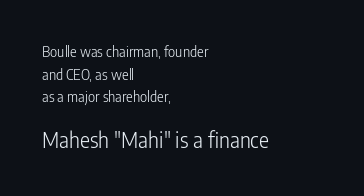
{"italic": "no", "bold": "no", "underline": "no", "align": "left", "line_spacing": "normal", "line_spacing_ratio": 1.61, "letter_spacing": "normal", "letter_spacing_em": 0.0, "larger_block": "second", "size_ratio": 1.5, "glyph_px": 21}
